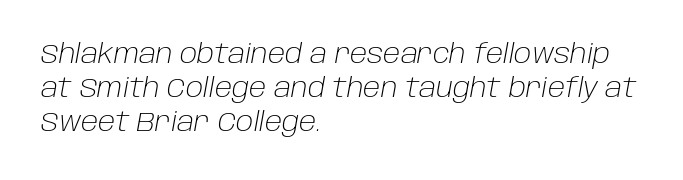
Layout note: lines flush left. The area under the type is left untouched. The horizontal fit of the characters is conventional and even. Caption: face not bold, strokes unweighted. A typesetter would call this leading conventional body-copy spacing.
